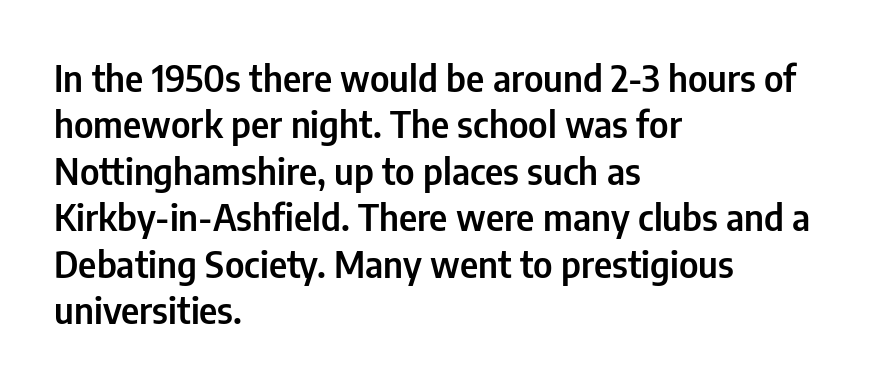
Q: Is the text italic (slanted)? A: No, it is upright.
Q: Is the typeface a serif or a sans-serif typeface? A: Sans-serif.
Q: Is the text underlined? A: No.
Q: How is the paragraph aligned? A: Left-aligned.
Q: Is the spacing between letters normal or unusually wide? A: Normal.
Q: Is the spacing between lines tight, normal or loose? A: Normal.
Q: Width (condensed, normal, or wide)? A: Condensed.
Q: Stroke contrast? A: Low.
Q: x-height? A: Medium.
Q: Monospaced? A: No.
